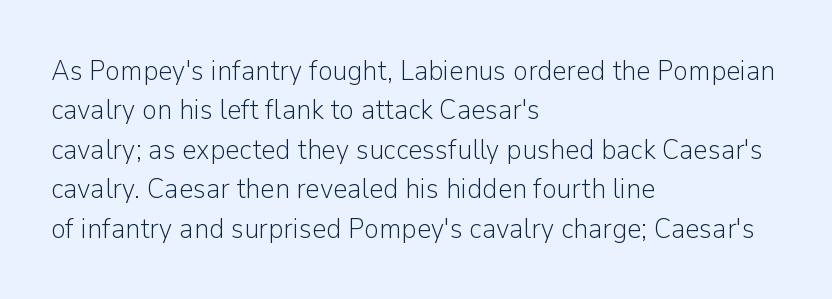
The image shows 28 px light sans-serif type, upright; set left-aligned, normal line spacing (1.41x), normal letter spacing, not underlined; low stroke contrast and a medium x-height.
